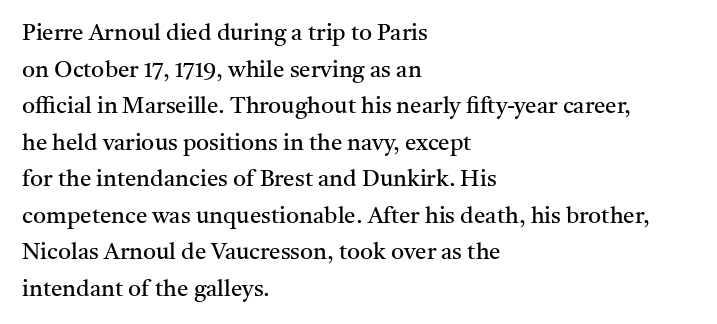
The image shows 23 px text type, upright; set left-aligned, normal line spacing (1.59x), normal letter spacing, not underlined.
